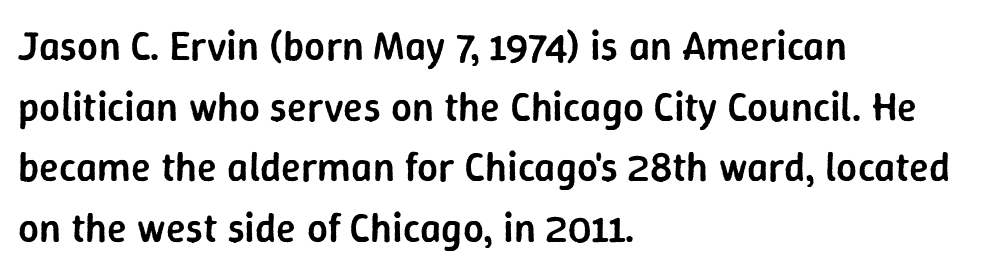
The image shows 41 px semibold sans-serif type, upright; set left-aligned, normal line spacing (1.48x), normal letter spacing, not underlined; low stroke contrast and a medium x-height.
